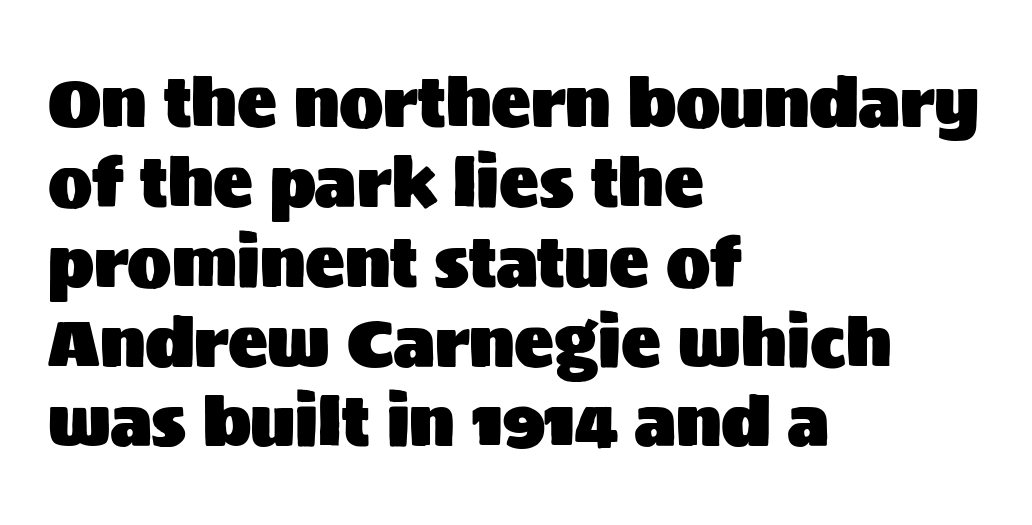
{"serif": "no", "italic": "no", "width": "normal", "stroke_contrast": "medium", "x_height": "large", "monospaced": "no", "underline": "no", "align": "left", "line_spacing_ratio": 1.21, "letter_spacing": "normal", "letter_spacing_em": 0.0, "glyph_px": 66}
